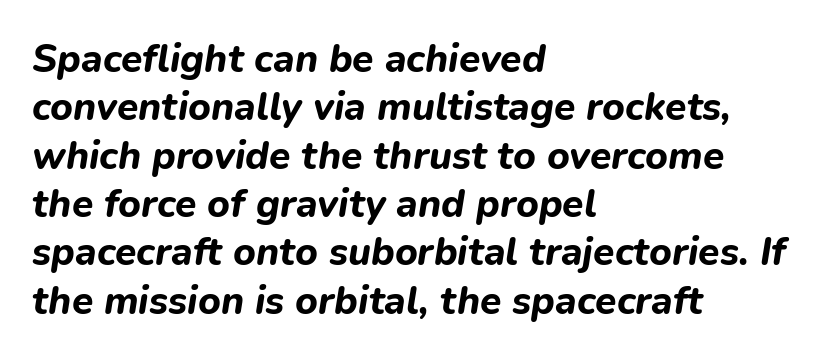
{"italic": "yes", "lean": "right", "slant_degrees": 9, "bold": "yes", "weight": "bold", "width": "normal", "stroke_contrast": "low", "x_height": "medium", "monospaced": "no", "underline": "no", "align": "left", "line_spacing_ratio": 1.24, "letter_spacing": "normal", "letter_spacing_em": 0.0, "glyph_px": 39}
